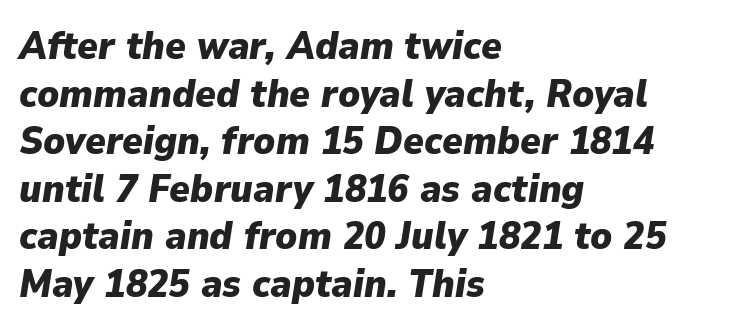
Tall strokes in this sample are angled rather than plumb. The baseline area is clear. Do the characters align in a grid? No, the font is proportional. The rendering keeps characters at their native spacing.
